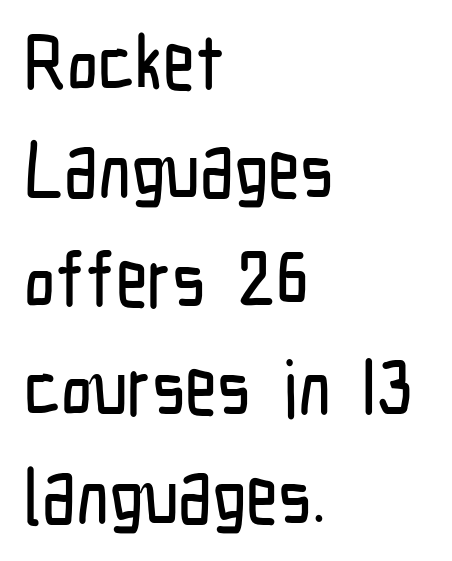
Q: Is the text italic (slanted)? A: No, it is upright.
Q: Is the typeface a serif or a sans-serif typeface? A: Sans-serif.
Q: Is the text underlined? A: No.
Q: How is the paragraph aligned? A: Left-aligned.
Q: Is the spacing between letters normal or unusually wide? A: Normal.
Q: Is the spacing between lines tight, normal or loose? A: Normal.
Q: Width (condensed, normal, or wide)? A: Condensed.
Q: Stroke contrast? A: Low.
Q: x-height? A: Medium.
Q: Monospaced? A: No.
